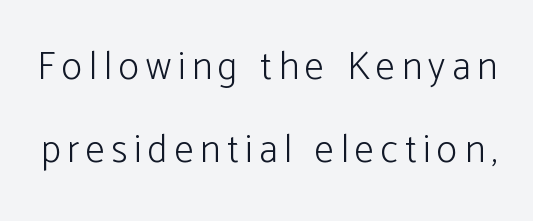
{"serif": "no", "italic": "no", "bold": "no", "weight": "light", "width": "normal", "stroke_contrast": "low", "x_height": "medium", "monospaced": "no", "underline": "no", "line_spacing": "loose", "line_spacing_ratio": 2.14, "glyph_px": 39}
